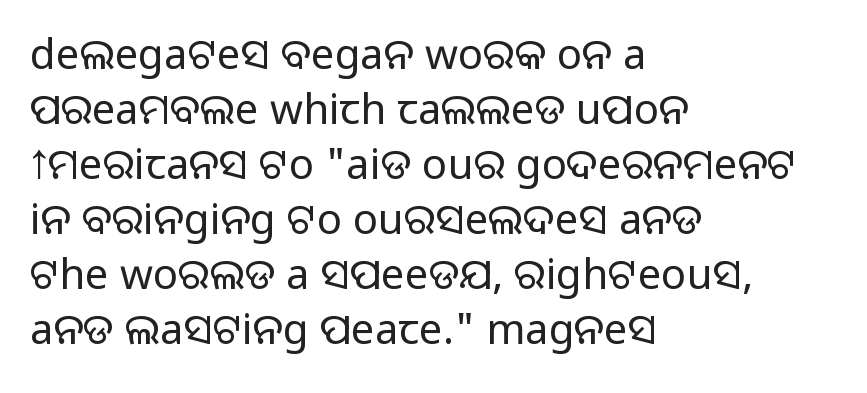
The image shows 42 px regular-weight sans-serif type, upright; set left-aligned, normal line spacing (1.31x), normal letter spacing, not underlined; low stroke contrast and a large x-height.
